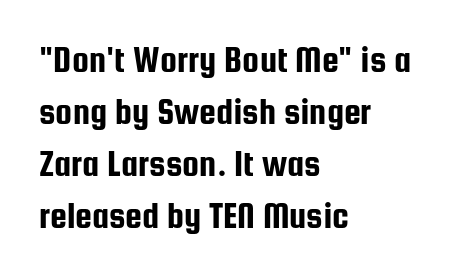
{"serif": "no", "italic": "no", "width": "condensed", "stroke_contrast": "low", "x_height": "medium", "monospaced": "no", "underline": "no", "align": "left", "line_spacing": "normal", "line_spacing_ratio": 1.37, "letter_spacing": "normal", "letter_spacing_em": 0.0, "glyph_px": 38}
